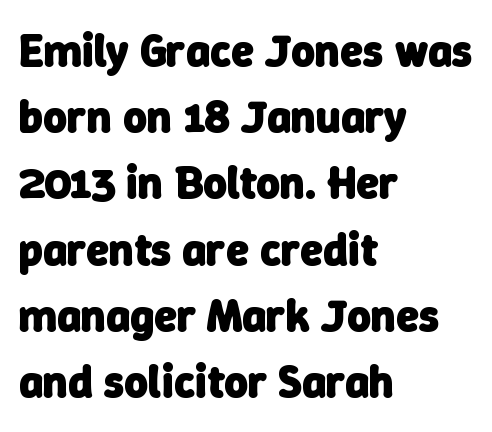
Every row of glyphs begins at an identical x-position on the left. The baseline area is clear. The gaps between neighbouring characters are ordinary and unremarkable. Summary of weight: heavy, a full bold.
